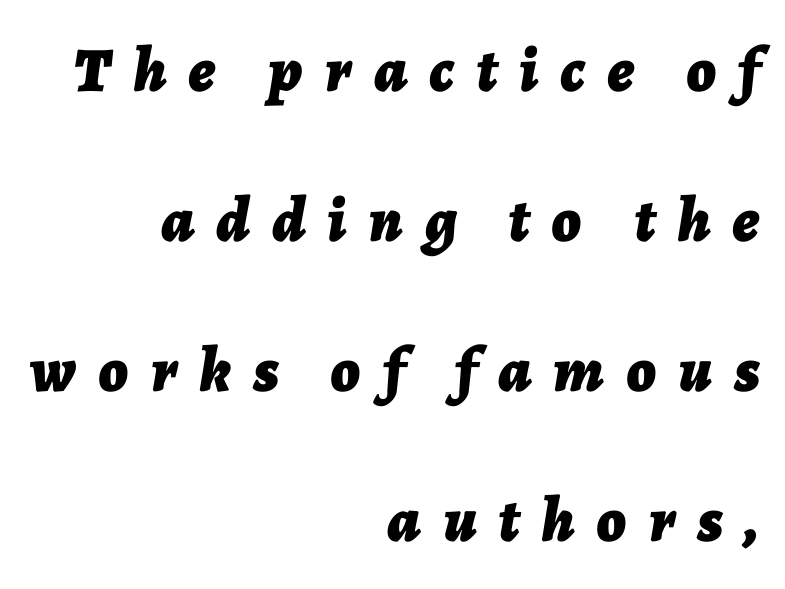
{"italic": "yes", "lean": "right", "slant_degrees": 7, "bold": "yes", "weight": "bold", "width": "normal", "stroke_contrast": "low", "x_height": "medium", "monospaced": "no", "underline": "no", "align": "right", "line_spacing": "loose", "line_spacing_ratio": 2.38, "letter_spacing": "wide", "letter_spacing_em": 0.35, "glyph_px": 63}
